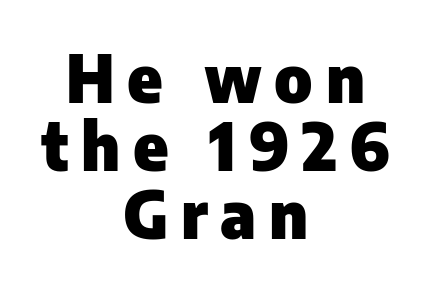
{"serif": "no", "italic": "no", "bold": "yes", "weight": "heavy", "width": "normal", "stroke_contrast": "low", "x_height": "medium", "monospaced": "no", "underline": "no", "align": "center", "line_spacing": "tight", "line_spacing_ratio": 1.03, "glyph_px": 66}
